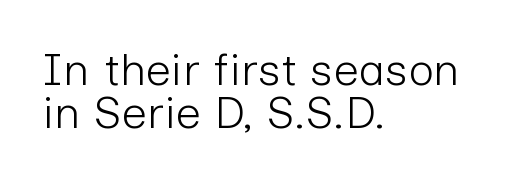
{"serif": "no", "italic": "no", "bold": "no", "weight": "light", "width": "normal", "stroke_contrast": "low", "x_height": "medium", "monospaced": "no", "underline": "no", "align": "left", "line_spacing": "tight", "line_spacing_ratio": 0.96, "letter_spacing": "normal", "letter_spacing_em": 0.0, "glyph_px": 45}
